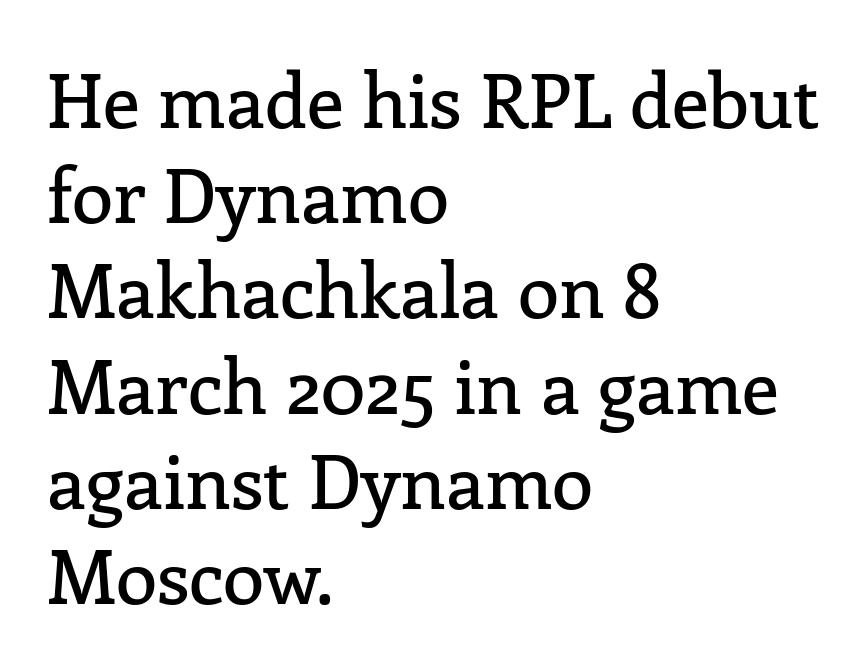
The image shows 75 px serif type, upright; set left-aligned, normal line spacing (1.27x), normal letter spacing, not underlined; low stroke contrast and a medium x-height.
